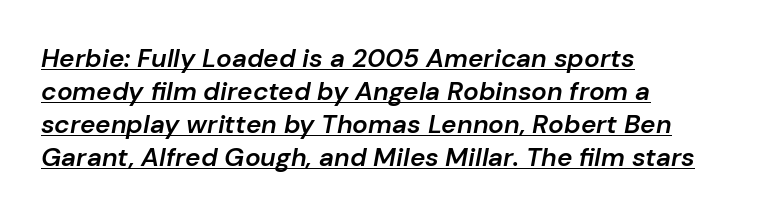
Q: Is the text bold? A: Semi-bold.
Q: Is the text italic (slanted)? A: Yes, it leans right by about 10 degrees.
Q: Is the text underlined? A: Yes.
Q: How is the paragraph aligned? A: Left-aligned.
Q: Is the spacing between letters normal or unusually wide? A: Normal.
Q: Is the spacing between lines tight, normal or loose? A: Normal.
